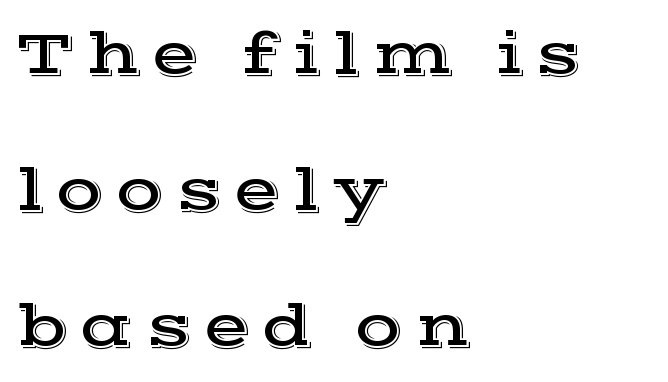
Q: Is the text italic (slanted)? A: No, it is upright.
Q: Is the typeface a serif or a sans-serif typeface? A: Serif.
Q: Is the text underlined? A: No.
Q: How is the paragraph aligned? A: Left-aligned.
Q: Is the spacing between lines tight, normal or loose? A: Loose.
Q: Width (condensed, normal, or wide)? A: Wide.
Q: x-height? A: Medium.
Q: Monospaced? A: No.
